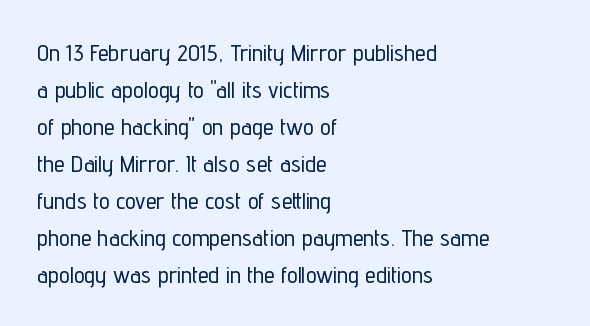
This is roman type, the default non-slanted kind. The lines in this sample share a left origin and differ only in where they stop. Glance below the letters and you will spot only blank space. The line-height multiplier appears to be the usual default. No extra tracking has been applied to these lines.
